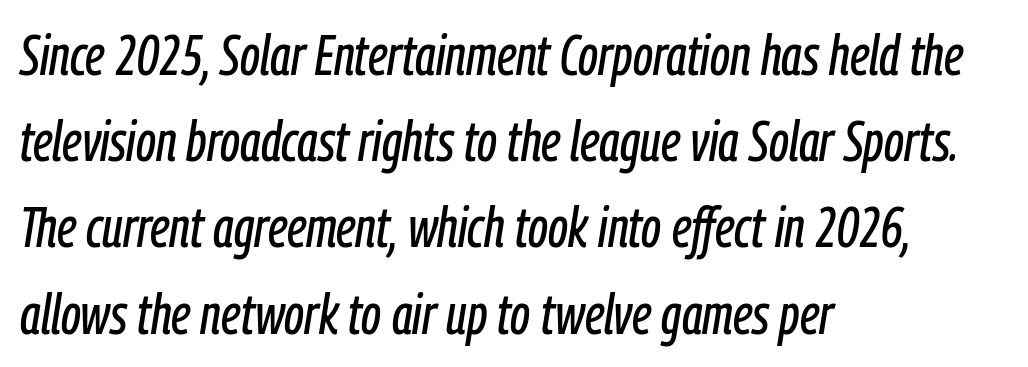
{"italic": "yes", "lean": "right", "slant_degrees": 9, "width": "condensed", "stroke_contrast": "low", "x_height": "medium", "monospaced": "no", "underline": "no", "align": "left", "line_spacing": "normal", "line_spacing_ratio": 1.54, "letter_spacing": "normal", "letter_spacing_em": 0.0, "glyph_px": 56}
